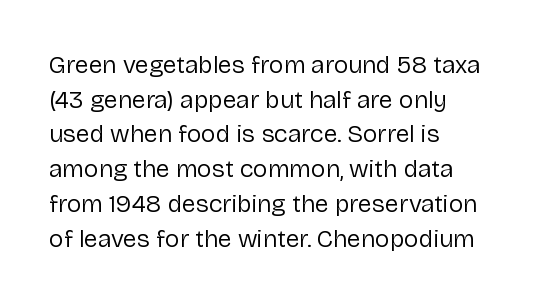
The image shows 25 px text type, upright; set left-aligned, normal line spacing (1.39x), normal letter spacing, not underlined.
